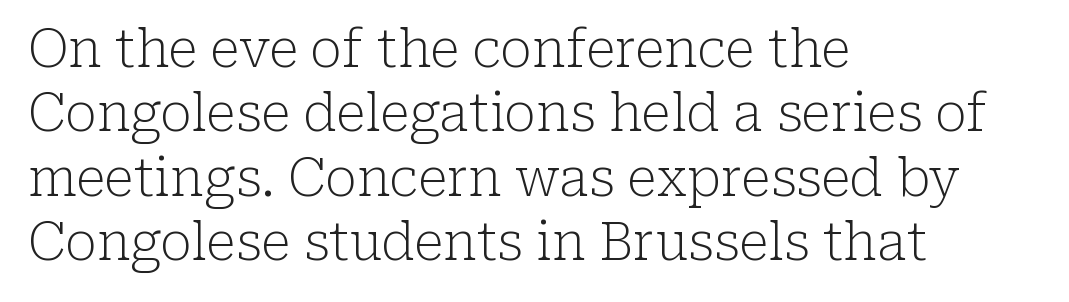
{"serif": "yes", "italic": "no", "bold": "no", "weight": "light", "width": "normal", "stroke_contrast": "low", "x_height": "medium", "monospaced": "no", "underline": "no", "align": "left", "line_spacing_ratio": 1.24, "letter_spacing": "normal", "letter_spacing_em": 0.0, "glyph_px": 52}
